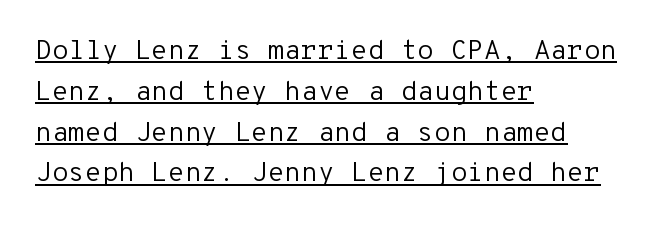
Q: Is the text bold? A: No.
Q: Is the text italic (slanted)? A: No, it is upright.
Q: Is the text underlined? A: Yes.
Q: How is the paragraph aligned? A: Left-aligned.
Q: Is the spacing between letters normal or unusually wide? A: Normal.
Q: Is the spacing between lines tight, normal or loose? A: Normal.
